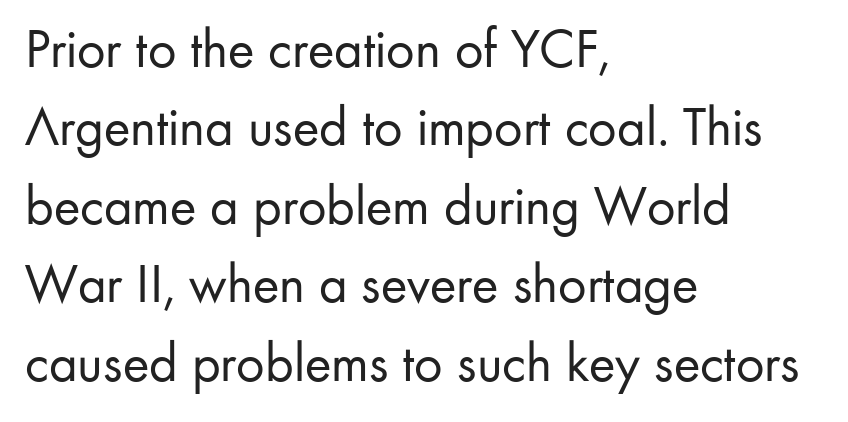
The image shows 56 px regular-weight sans-serif type, upright; set left-aligned, normal line spacing (1.4x), normal letter spacing, not underlined; low stroke contrast and a small x-height.
